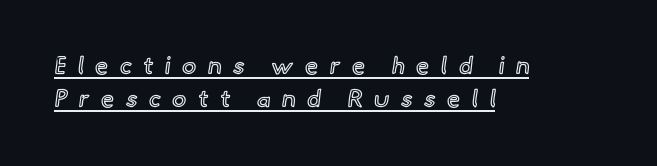
The string is rendered with underlining switched on. Reading down the column, the eye jumps a familiar distance to each next line. The tracking jumps out immediately: characters are airy and widely separated.
